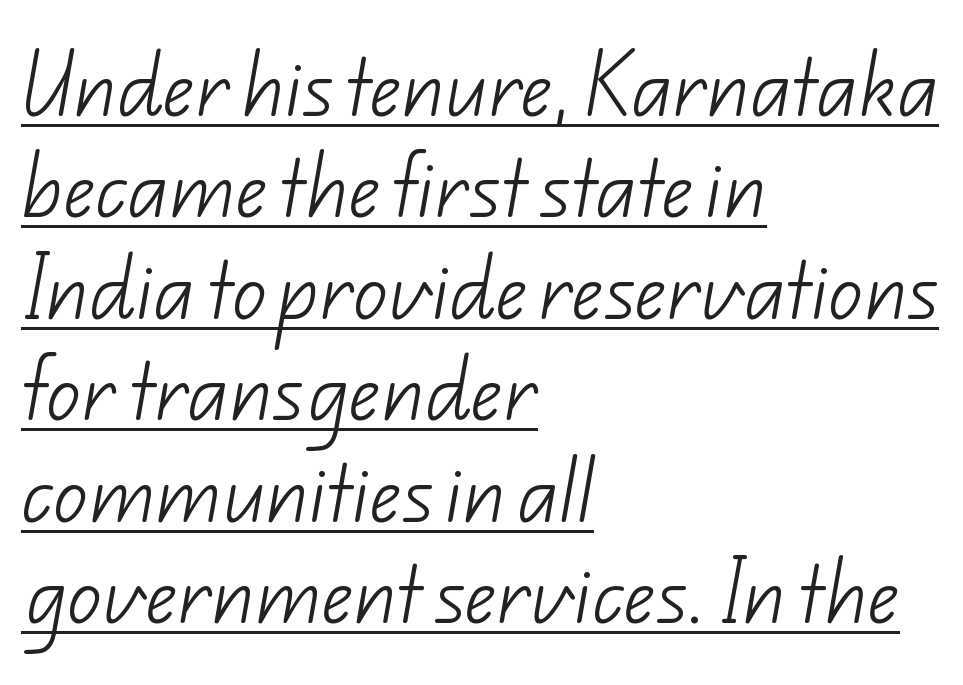
Leading matches the norm, producing a regular column. The letterforms sit at book weight or below. The ragged edge is on the right, which tells us the setting is flush left. A typesetter would call this proportional, since set widths differ per character. Between one letter and the next there's only the usual sliver of space. The letters carry no serifs — their stems end cleanly without finishing strokes.
